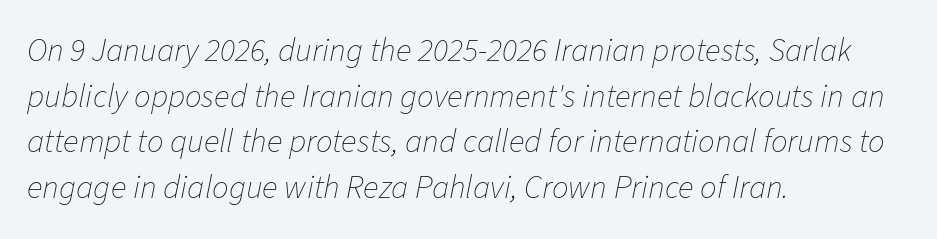
The image shows 33 px thin type, italic (leaning right); set left-aligned, normal line spacing (1.38x), normal letter spacing, not underlined; low stroke contrast and a medium x-height.
